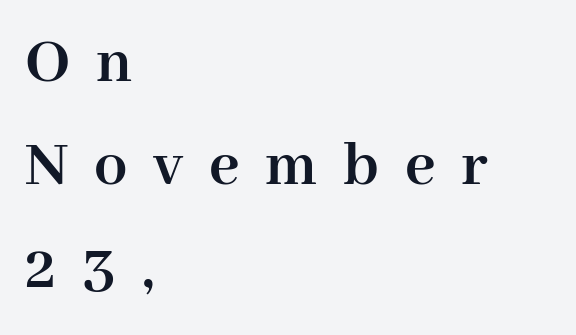
{"serif": "yes", "italic": "no", "bold": "yes", "weight": "semibold", "width": "normal", "stroke_contrast": "high", "x_height": "medium", "monospaced": "no", "underline": "no", "align": "left", "line_spacing": "normal", "line_spacing_ratio": 1.56, "letter_spacing": "wide", "letter_spacing_em": 0.39, "glyph_px": 66}
